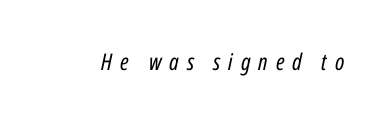
Q: Is the text bold? A: No.
Q: Is the text italic (slanted)? A: Yes, it leans right by about 12 degrees.
Q: Is the text underlined? A: No.
Q: Is the spacing between letters normal or unusually wide? A: Unusually wide.
